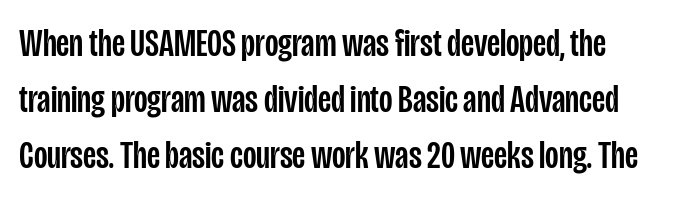
{"serif": "no", "italic": "no", "width": "condensed", "stroke_contrast": "low", "x_height": "large", "monospaced": "no", "underline": "no", "line_spacing": "normal", "line_spacing_ratio": 1.44, "letter_spacing": "normal", "letter_spacing_em": 0.0, "glyph_px": 39}
